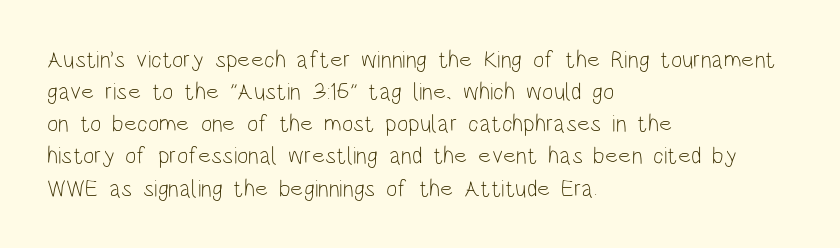
The image shows 24 px text type, upright; set left-aligned, normal line spacing (1.34x), normal letter spacing, not underlined.
